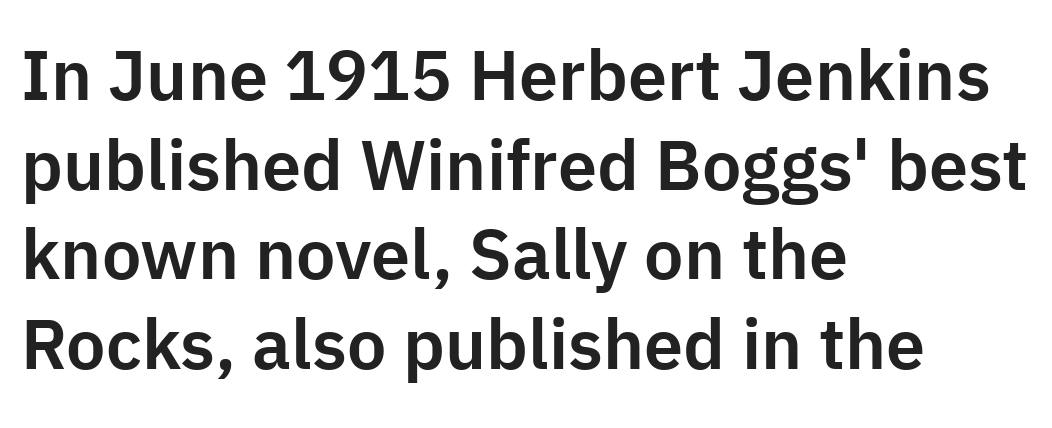
The image shows 70 px sans-serif type, upright; set left-aligned, normal line spacing (1.28x), normal letter spacing, not underlined; low stroke contrast and a medium x-height.
